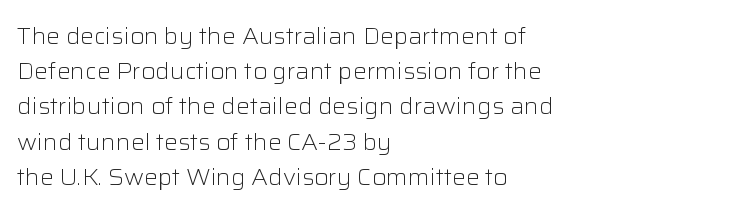
{"italic": "no", "bold": "no", "underline": "no", "align": "left", "line_spacing": "normal", "line_spacing_ratio": 1.53, "letter_spacing": "normal", "letter_spacing_em": 0.0, "glyph_px": 23}
